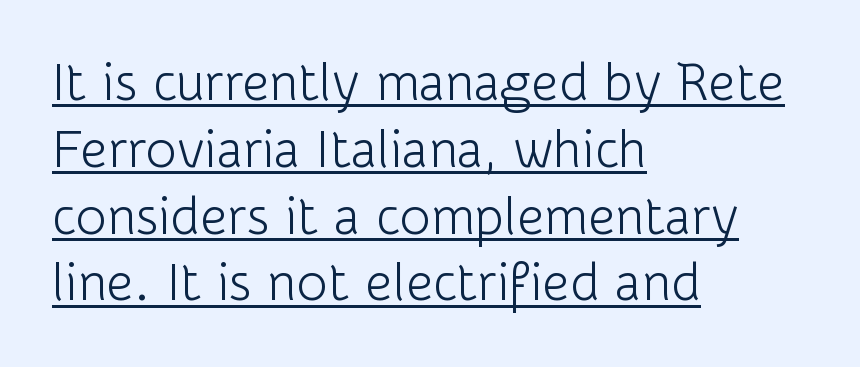
The image shows 53 px light sans-serif type, upright; set left-aligned, normal line spacing (1.26x), normal letter spacing, underlined; low stroke contrast and a medium x-height.
